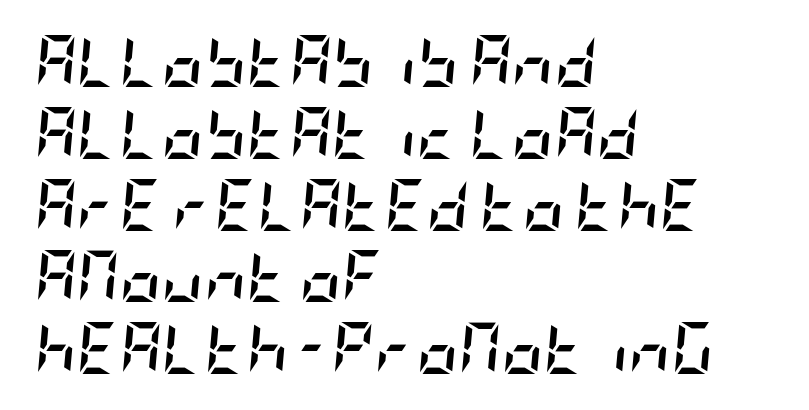
{"italic": "yes", "lean": "right", "slant_degrees": 5, "bold": "yes", "weight": "semibold", "width": "condensed", "stroke_contrast": "low", "x_height": "large", "underline": "no", "align": "left", "line_spacing": "normal", "line_spacing_ratio": 1.38, "letter_spacing": "normal", "letter_spacing_em": 0.0, "glyph_px": 52}
